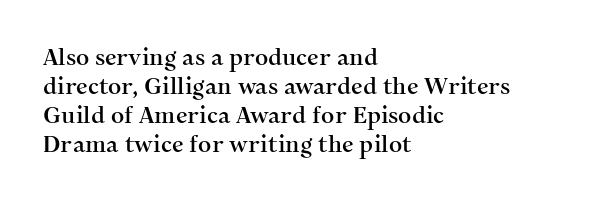
Posture: straight, roman, zero tilt. The passage shown is not underscored anywhere. The rendering anchors every line to the left-hand side. The gaps between neighbouring characters are ordinary and unremarkable.
